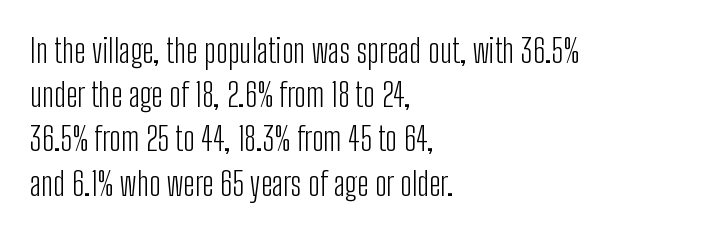
{"serif": "no", "italic": "no", "bold": "no", "weight": "light", "width": "condensed", "stroke_contrast": "low", "x_height": "medium", "monospaced": "no", "underline": "no", "align": "left", "line_spacing": "normal", "line_spacing_ratio": 1.34, "letter_spacing": "normal", "letter_spacing_em": 0.0, "glyph_px": 33}
